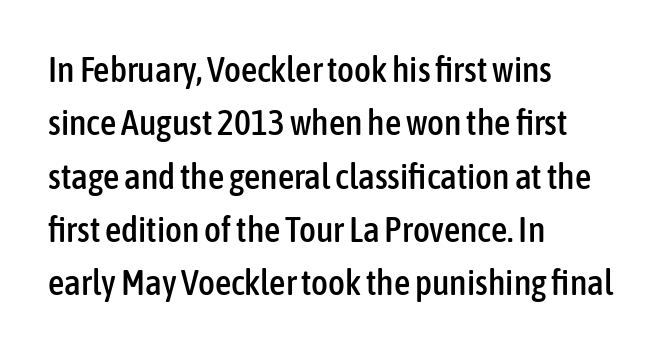
Q: Is the text italic (slanted)? A: No, it is upright.
Q: Is the typeface a serif or a sans-serif typeface? A: Sans-serif.
Q: Is the text underlined? A: No.
Q: How is the paragraph aligned? A: Left-aligned.
Q: Is the spacing between letters normal or unusually wide? A: Normal.
Q: Is the spacing between lines tight, normal or loose? A: Normal.
Q: Width (condensed, normal, or wide)? A: Condensed.
Q: Stroke contrast? A: Low.
Q: x-height? A: Medium.
Q: Monospaced? A: No.
